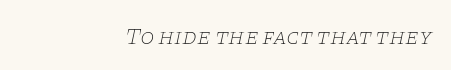
The image shows 23 px text type, italic (leaning right); set right-aligned, normal letter spacing, not underlined.
